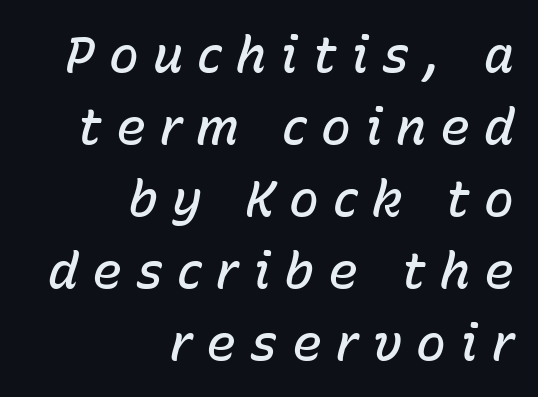
{"italic": "yes", "lean": "right", "slant_degrees": 15, "bold": "semi", "weight": "semibold", "width": "normal", "stroke_contrast": "low", "x_height": "medium", "monospaced": "no", "underline": "no", "align": "right", "line_spacing": "normal", "line_spacing_ratio": 1.44, "letter_spacing": "wide", "letter_spacing_em": 0.28, "glyph_px": 50}
